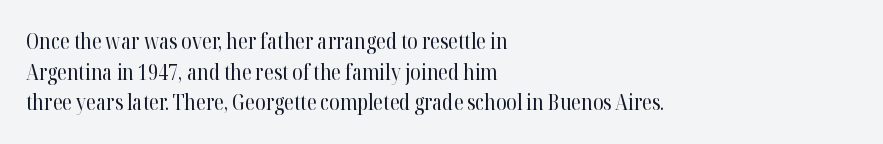
The strip under each line holds only bare page. The lines in this sample share a left origin and differ only in where they stop. The block of text has a typical density, with ordinary space between rows. A typesetter would call this zero additional tracking. Each stroke keeps to a modest, everyday thickness or less. Style check: upright.
